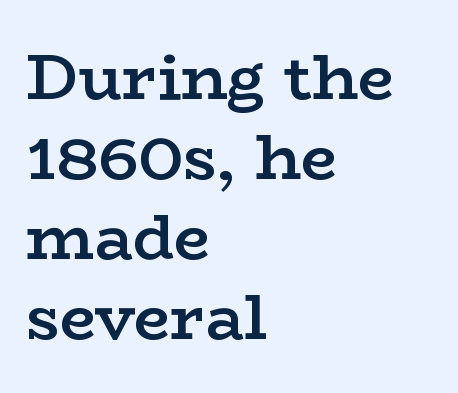
Short note: letters normally spaced. This is serif lettering, the kind often seen in printed books. Is the type bold? Partly — it's a semibold, heavier than regular but not fully bold. Looks like regular typesetting: each glyph gets only the width it needs. Visually the block forms a straight wall on the left and a jagged coastline on the right. The space directly below the letters is spotless.
